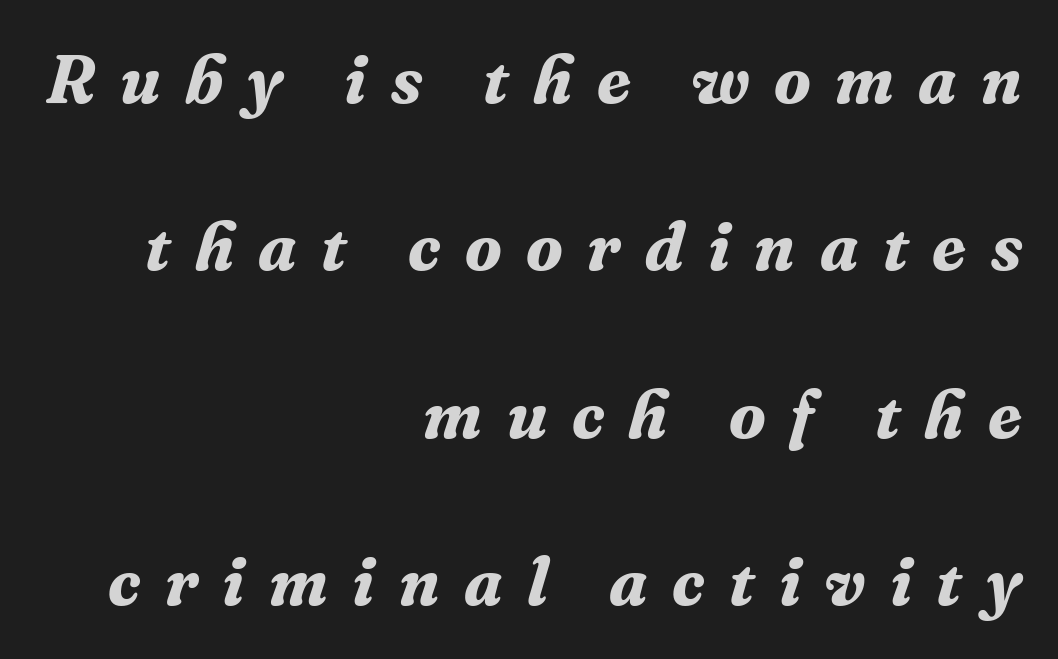
Q: Is the text bold? A: Yes.
Q: Is the text italic (slanted)? A: Yes, it leans right by about 16 degrees.
Q: Is the typeface a serif or a sans-serif typeface? A: Serif.
Q: Is the text underlined? A: No.
Q: How is the paragraph aligned? A: Right-aligned.
Q: Is the spacing between letters normal or unusually wide? A: Unusually wide.
Q: Is the spacing between lines tight, normal or loose? A: Loose.
Q: Width (condensed, normal, or wide)? A: Normal.
Q: Stroke contrast? A: Medium.
Q: x-height? A: Medium.
Q: Monospaced? A: No.
